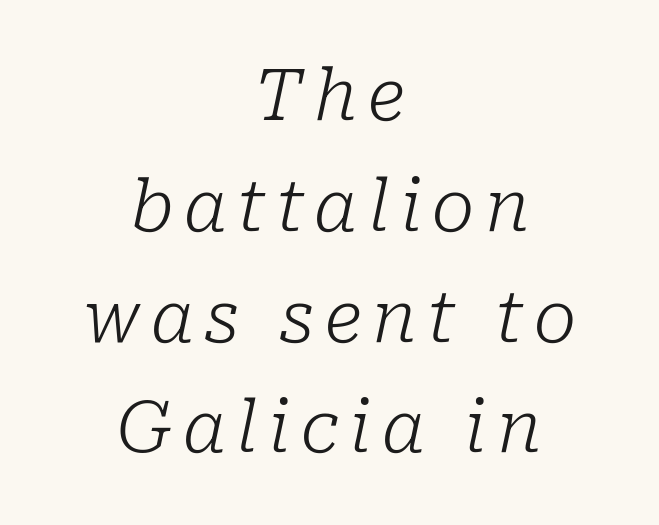
{"serif": "yes", "italic": "yes", "lean": "right", "slant_degrees": 10, "bold": "no", "weight": "light", "width": "normal", "stroke_contrast": "low", "x_height": "medium", "monospaced": "no", "underline": "no", "align": "center", "line_spacing": "normal", "line_spacing_ratio": 1.56, "glyph_px": 71}
